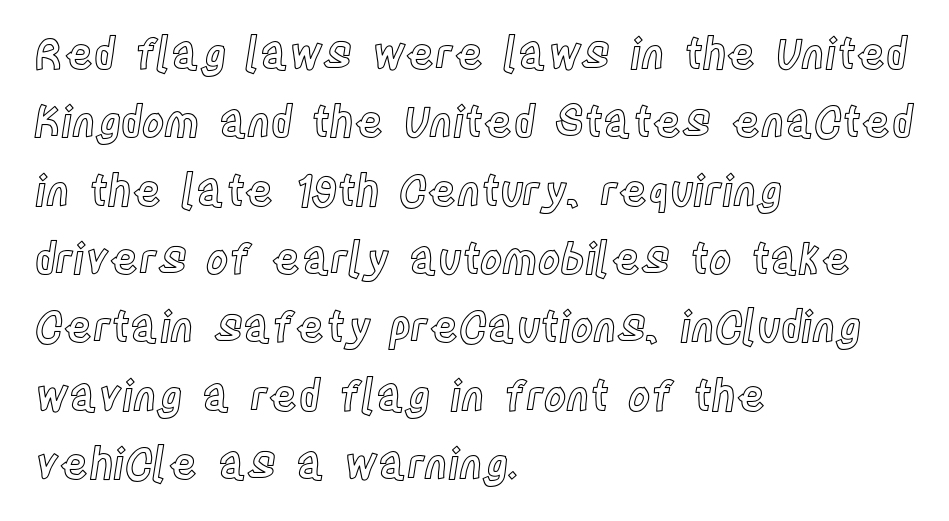
{"width": "condensed", "x_height": "large", "monospaced": "no", "underline": "no", "align": "left", "line_spacing": "normal", "line_spacing_ratio": 1.59, "letter_spacing": "normal", "letter_spacing_em": 0.0, "glyph_px": 43}
